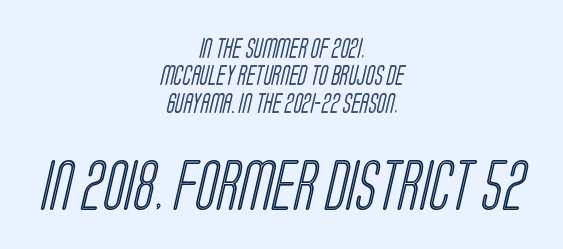
The image shows 50 px condensed type; set centered, normal line spacing (1.37x), normal letter spacing, not underlined; the second (bottom) block is 2.5x larger; a large x-height.
